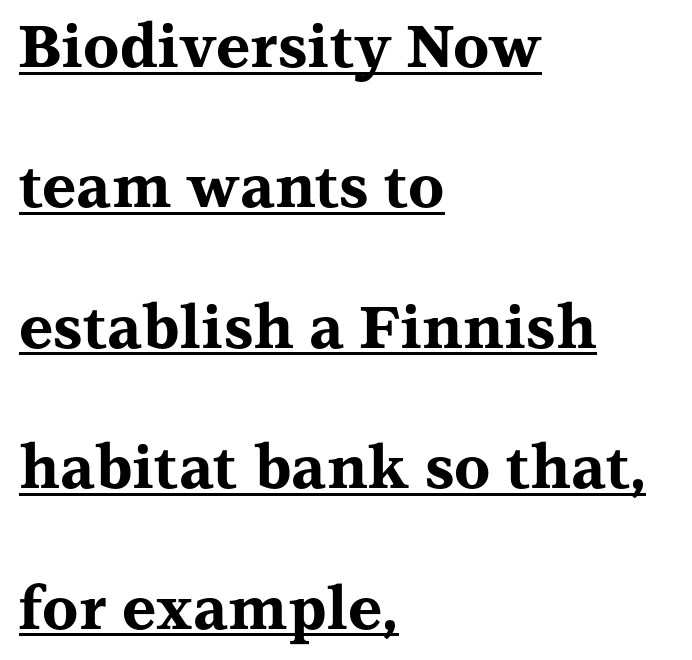
{"serif": "yes", "italic": "no", "bold": "yes", "weight": "bold", "width": "wide", "stroke_contrast": "medium", "x_height": "medium", "monospaced": "no", "underline": "yes", "align": "left", "line_spacing": "loose", "line_spacing_ratio": 2.38, "letter_spacing": "normal", "letter_spacing_em": 0.0, "glyph_px": 59}
